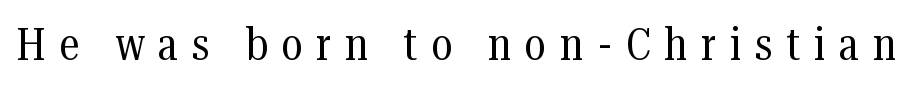
The image shows 46 px regular-weight, condensed serif type, upright; set unusually wide letter spacing (+0.3 em), not underlined; medium stroke contrast and a medium x-height.
